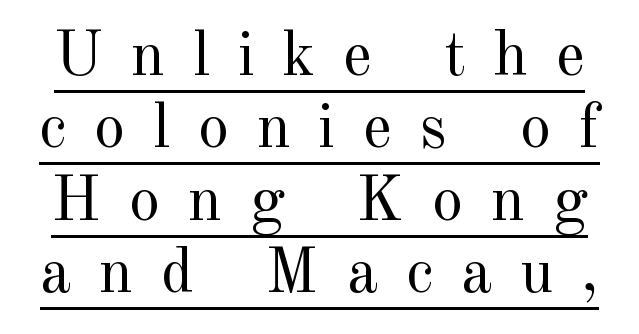
The image shows 63 px regular-weight serif type, upright; set tight line spacing (1.15x), unusually wide letter spacing (+0.44 em), underlined; a small x-height.
